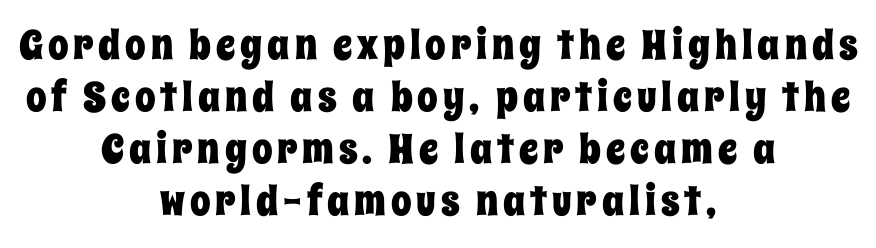
The image shows 41 px condensed type, upright; set centered, normal line spacing (1.27x), not underlined; low stroke contrast and a large x-height.
